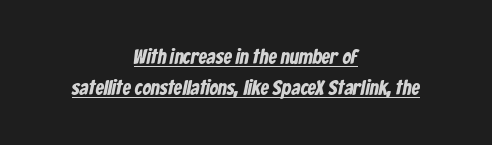
{"underline": "yes", "align": "center", "line_spacing": "normal", "line_spacing_ratio": 1.48, "letter_spacing": "normal", "letter_spacing_em": 0.0, "glyph_px": 21}
